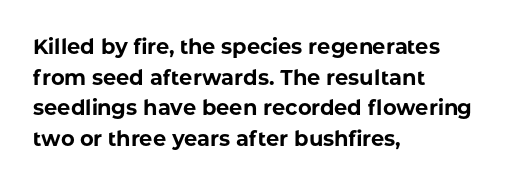
Glyph-to-glyph distance matches everyday printed text. If you drew a line through each stem, it would be perfectly vertical. Horizontal bands of white between lines are of average thickness. Type without underlining. The glyphs have the mass of a bold cut.
